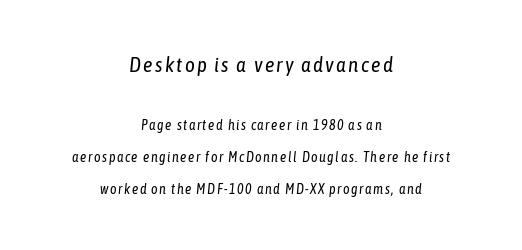
{"italic": "yes", "lean": "right", "slant_degrees": 6, "bold": "no", "underline": "no", "align": "center", "line_spacing": "loose", "line_spacing_ratio": 2.27, "larger_block": "first", "size_ratio": 1.5, "glyph_px": 21}
